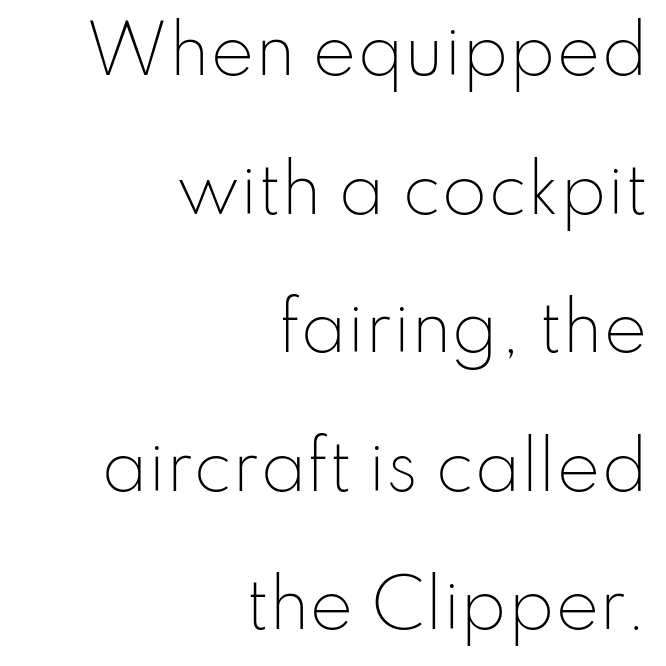
The image shows 66 px light sans-serif type, upright; set right-aligned, loose line spacing (2.1x), normal letter spacing, not underlined; low stroke contrast and a small x-height.
